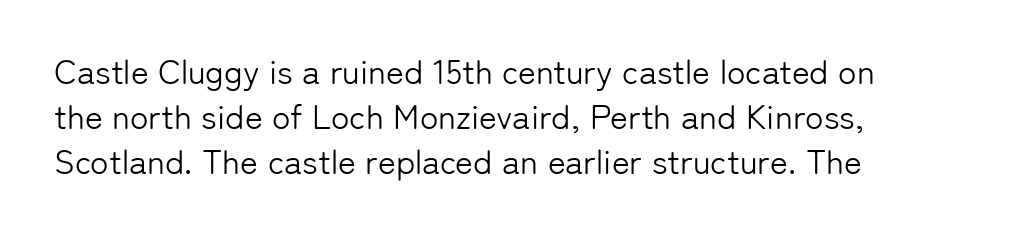
Quick note: interline space is typical. Layout note: lines flush left. The characters are drawn with everyday or finer stroke widths. Think of a printed novel: that variable character pitch is what you see here. You could call the tracking neutral — neither tight nor loose.
